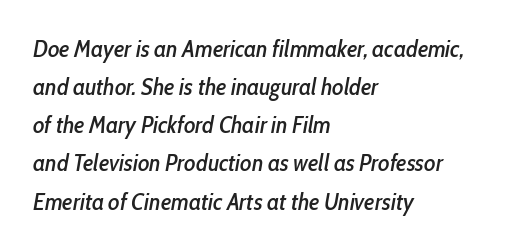
This sample keeps an unexceptional amount of space between lines. Style check: oblique. The tracking reads as untouched default to a designer's eye. The text block is weighted toward the left margin, trailing off unevenly rightward. This rendering features lettering with no underline.
